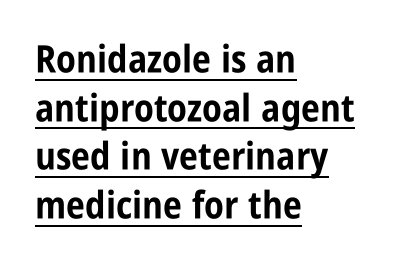
{"serif": "no", "italic": "no", "bold": "yes", "weight": "bold", "width": "condensed", "stroke_contrast": "low", "x_height": "large", "monospaced": "no", "underline": "yes", "align": "left", "line_spacing": "normal", "line_spacing_ratio": 1.28, "letter_spacing": "normal", "letter_spacing_em": 0.0, "glyph_px": 38}
